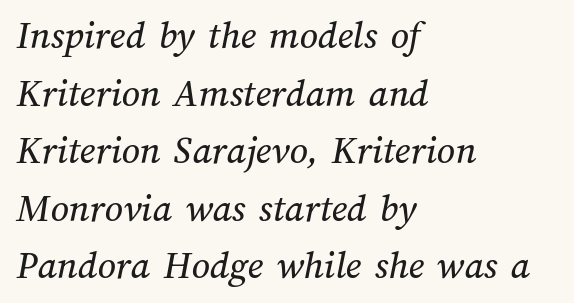
The image shows 40 px text type; set left-aligned, normal line spacing (1.44x), normal letter spacing, not underlined; medium stroke contrast and a medium x-height.
